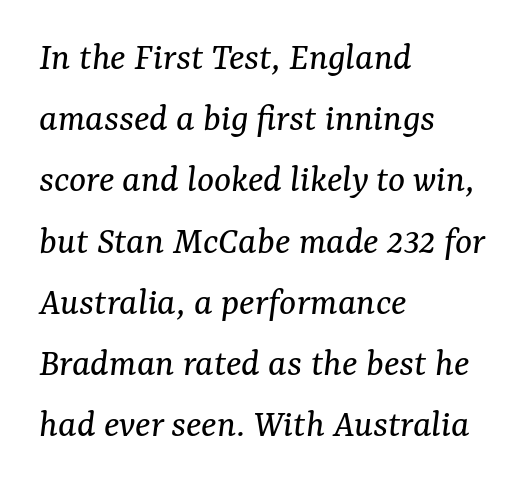
A normal amount of white space separates one row of letters from the next. Nobody touched the tracking dial on this one. The characters display serif detailing at their extremities. Decoration check: the copy has no underline. Leftover space on each line is placed entirely after the last word. Heft: none added — not bold.
